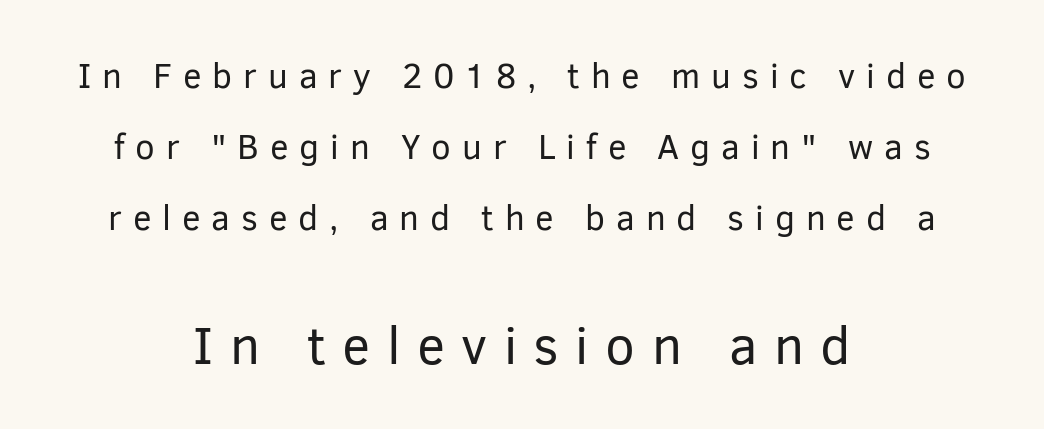
{"serif": "no", "italic": "no", "bold": "no", "weight": "regular", "width": "normal", "stroke_contrast": "low", "x_height": "medium", "monospaced": "no", "underline": "no", "align": "center", "line_spacing": "loose", "line_spacing_ratio": 2.03, "letter_spacing": "wide", "letter_spacing_em": 0.31, "larger_block": "second", "size_ratio": 1.51, "glyph_px": 53}
